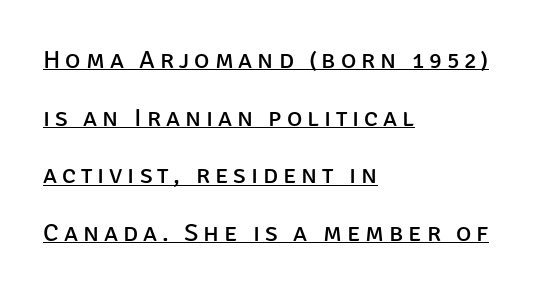
{"italic": "no", "bold": "no", "underline": "yes", "align": "left", "line_spacing": "loose", "line_spacing_ratio": 2.22, "glyph_px": 26}
